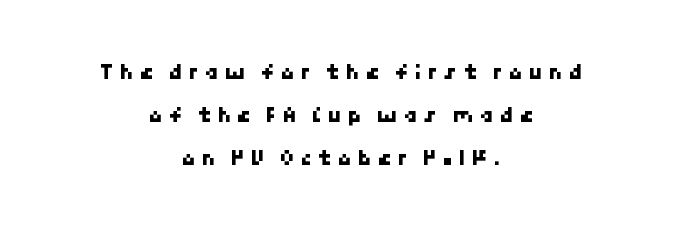
The zone under the glyphs is completely vacant. Compared with typical body copy, the letter spacing here is much looser. This rendering uses center alignment, leaving both contours irregular but symmetric.
